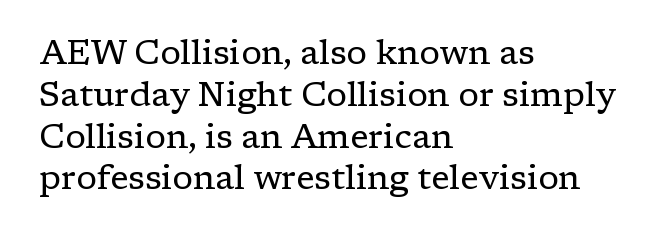
{"serif": "yes", "italic": "no", "bold": "no", "weight": "regular", "width": "normal", "stroke_contrast": "low", "x_height": "medium", "monospaced": "no", "underline": "no", "align": "left", "line_spacing_ratio": 1.23, "letter_spacing": "normal", "letter_spacing_em": 0.0, "glyph_px": 34}
